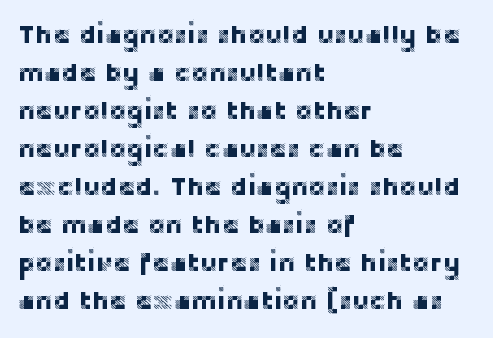
Q: Is the text italic (slanted)? A: No, it is upright.
Q: Is the text underlined? A: No.
Q: How is the paragraph aligned? A: Left-aligned.
Q: Is the spacing between letters normal or unusually wide? A: Normal.
Q: Is the spacing between lines tight, normal or loose? A: Normal.
